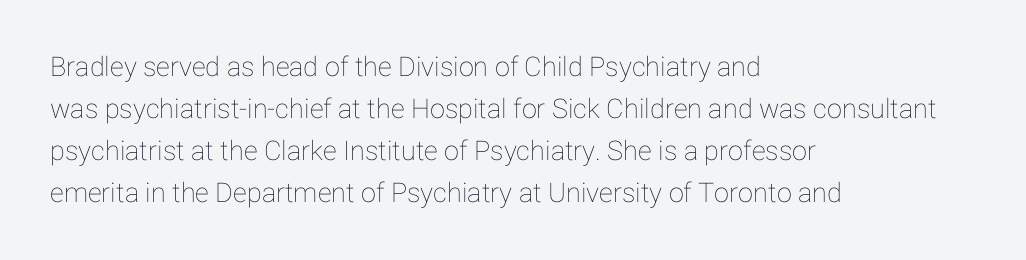
{"italic": "no", "underline": "no", "align": "left", "line_spacing": "normal", "line_spacing_ratio": 1.56, "letter_spacing": "normal", "letter_spacing_em": 0.0, "glyph_px": 27}
